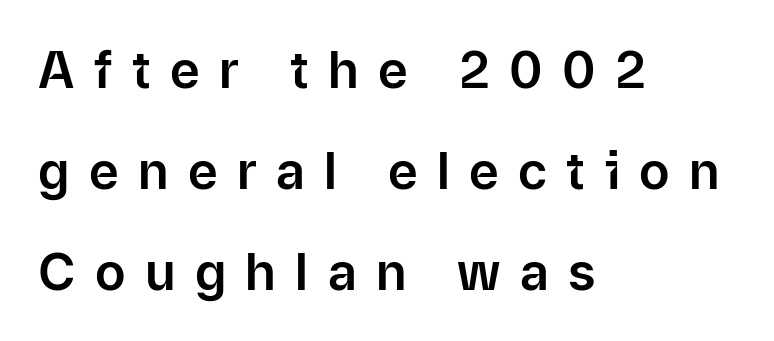
Q: Is the text italic (slanted)? A: No, it is upright.
Q: Is the typeface a serif or a sans-serif typeface? A: Sans-serif.
Q: Is the text underlined? A: No.
Q: How is the paragraph aligned? A: Left-aligned.
Q: Is the spacing between letters normal or unusually wide? A: Unusually wide.
Q: Is the spacing between lines tight, normal or loose? A: Loose.
Q: Width (condensed, normal, or wide)? A: Normal.
Q: Stroke contrast? A: Low.
Q: x-height? A: Medium.
Q: Monospaced? A: No.
